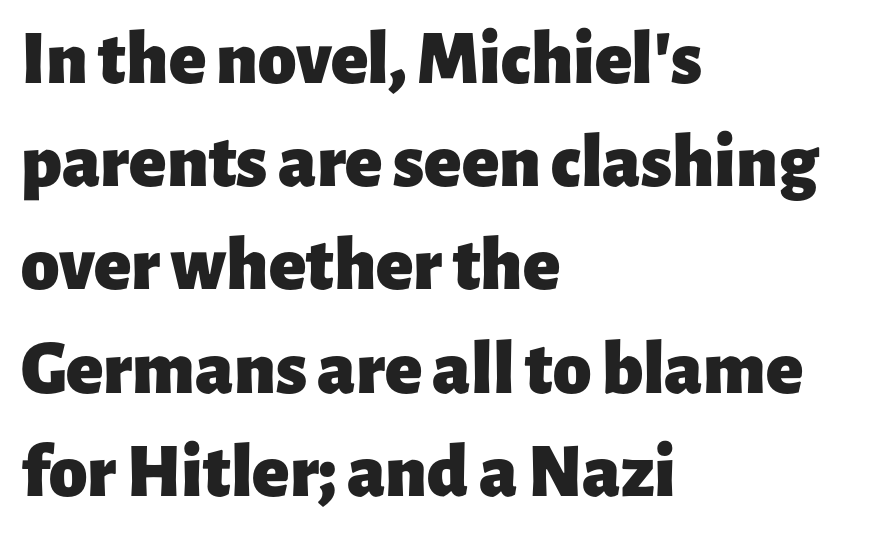
The image shows 77 px heavy sans-serif type, upright; set left-aligned, normal line spacing (1.34x), normal letter spacing, not underlined; low stroke contrast and a medium x-height.
